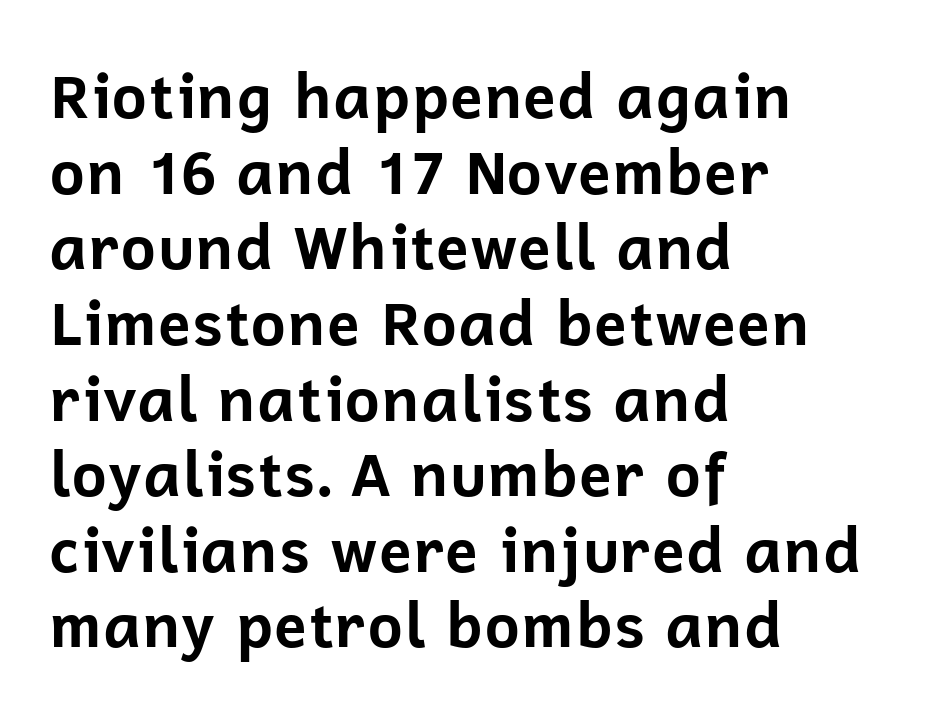
{"serif": "no", "italic": "no", "bold": "yes", "weight": "bold", "width": "normal", "stroke_contrast": "low", "x_height": "medium", "monospaced": "no", "underline": "no", "align": "left", "line_spacing_ratio": 1.24, "letter_spacing": "normal", "letter_spacing_em": 0.0, "glyph_px": 61}
